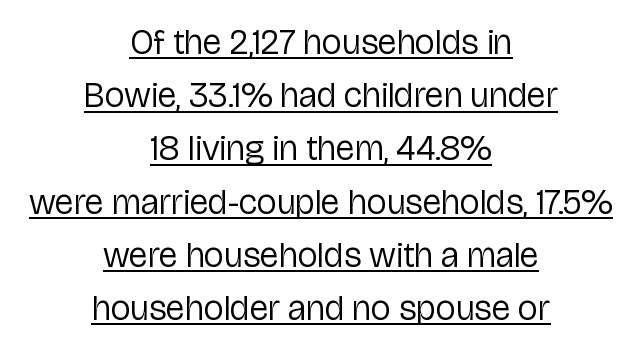
{"serif": "no", "italic": "no", "bold": "no", "weight": "regular", "width": "normal", "stroke_contrast": "low", "x_height": "medium", "monospaced": "no", "underline": "yes", "align": "center", "line_spacing": "normal", "line_spacing_ratio": 1.52, "letter_spacing": "normal", "letter_spacing_em": 0.0, "glyph_px": 35}
